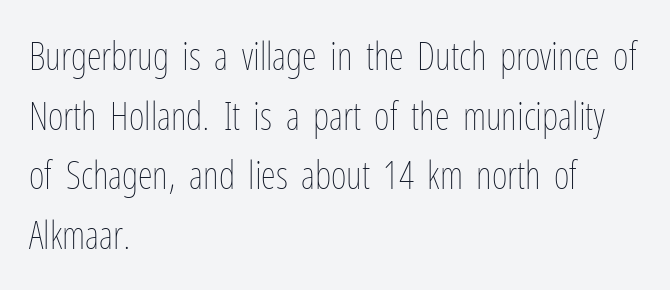
Q: Is the text bold? A: No.
Q: Is the text italic (slanted)? A: No, it is upright.
Q: Is the text underlined? A: No.
Q: How is the paragraph aligned? A: Left-aligned.
Q: Is the spacing between letters normal or unusually wide? A: Normal.
Q: Is the spacing between lines tight, normal or loose? A: Normal.
Q: Width (condensed, normal, or wide)? A: Condensed.
Q: Stroke contrast? A: Low.
Q: x-height? A: Medium.
Q: Monospaced? A: No.
